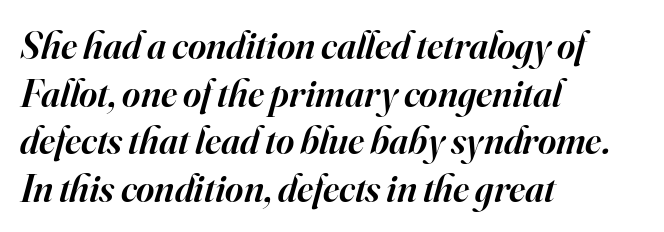
The image shows 39 px semibold serif type, italic (leaning right); set left-aligned, line spacing 1.22x, normal letter spacing, not underlined; high stroke contrast and a small x-height.
